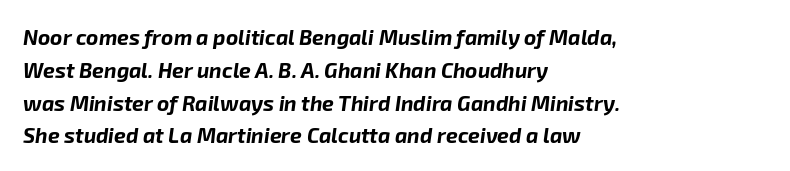
Q: Is the text bold? A: Yes.
Q: Is the text italic (slanted)? A: Yes, it leans right by about 8 degrees.
Q: Is the text underlined? A: No.
Q: How is the paragraph aligned? A: Left-aligned.
Q: Is the spacing between letters normal or unusually wide? A: Normal.
Q: Is the spacing between lines tight, normal or loose? A: Normal.
